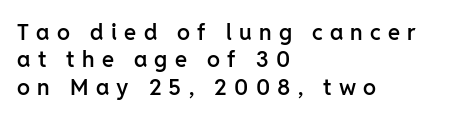
Q: Is the text bold? A: Semi-bold.
Q: Is the text italic (slanted)? A: No, it is upright.
Q: Is the text underlined? A: No.
Q: How is the paragraph aligned? A: Left-aligned.
Q: Is the spacing between letters normal or unusually wide? A: Unusually wide.
Q: Is the spacing between lines tight, normal or loose? A: Normal.
